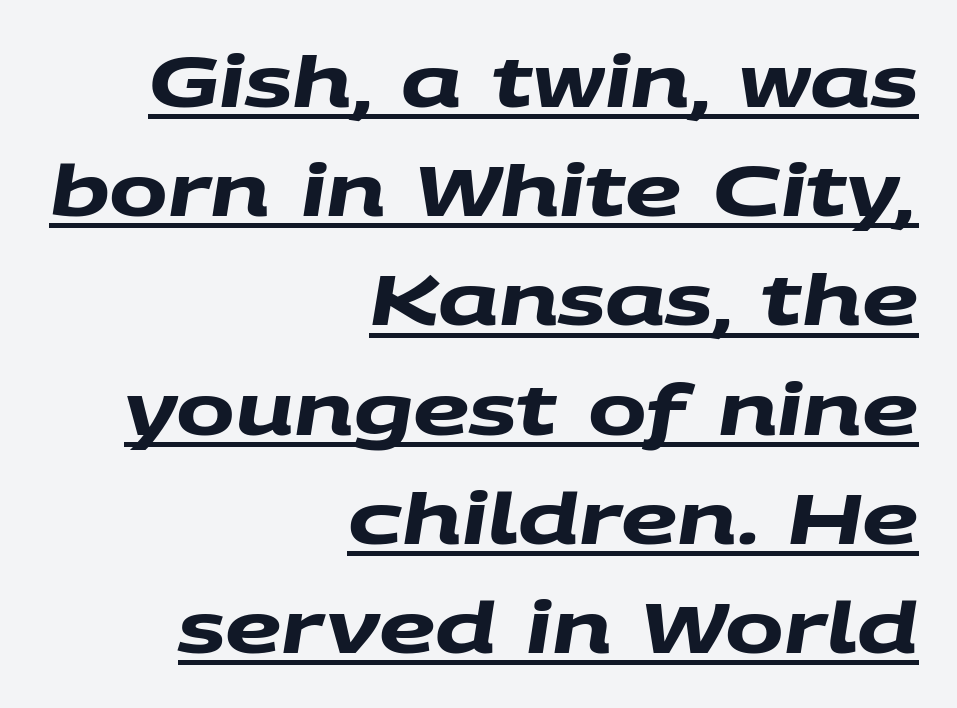
{"serif": "no", "bold": "yes", "weight": "heavy", "width": "wide", "stroke_contrast": "medium", "x_height": "large", "monospaced": "no", "underline": "yes", "align": "right", "line_spacing": "normal", "line_spacing_ratio": 1.56, "letter_spacing": "normal", "letter_spacing_em": 0.0, "glyph_px": 70}
